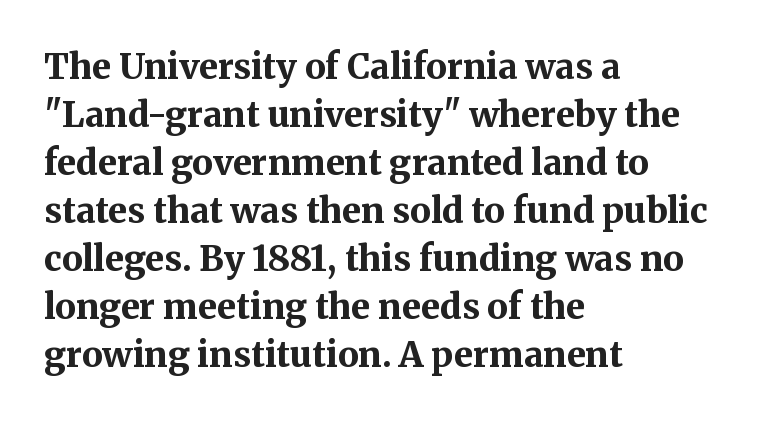
{"serif": "yes", "italic": "no", "bold": "yes", "weight": "bold", "width": "normal", "stroke_contrast": "medium", "x_height": "medium", "monospaced": "no", "underline": "no", "align": "left", "line_spacing": "normal", "line_spacing_ratio": 1.37, "letter_spacing": "normal", "letter_spacing_em": 0.0, "glyph_px": 35}
